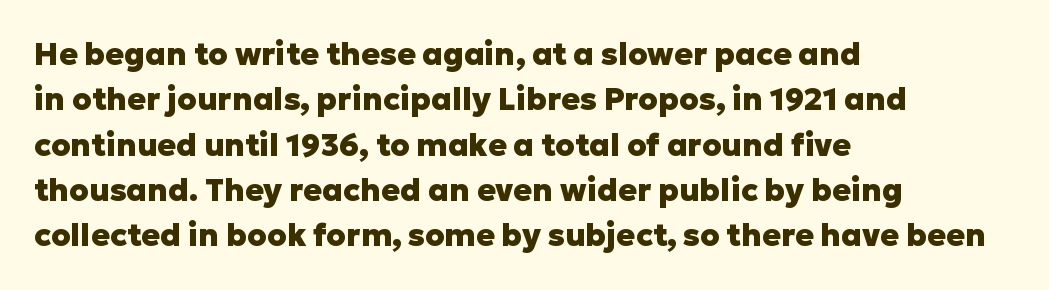
{"serif": "no", "italic": "no", "bold": "yes", "weight": "heavy", "width": "normal", "stroke_contrast": "low", "x_height": "medium", "monospaced": "no", "underline": "no", "align": "left", "line_spacing": "normal", "line_spacing_ratio": 1.46, "letter_spacing": "normal", "letter_spacing_em": 0.0, "glyph_px": 31}
